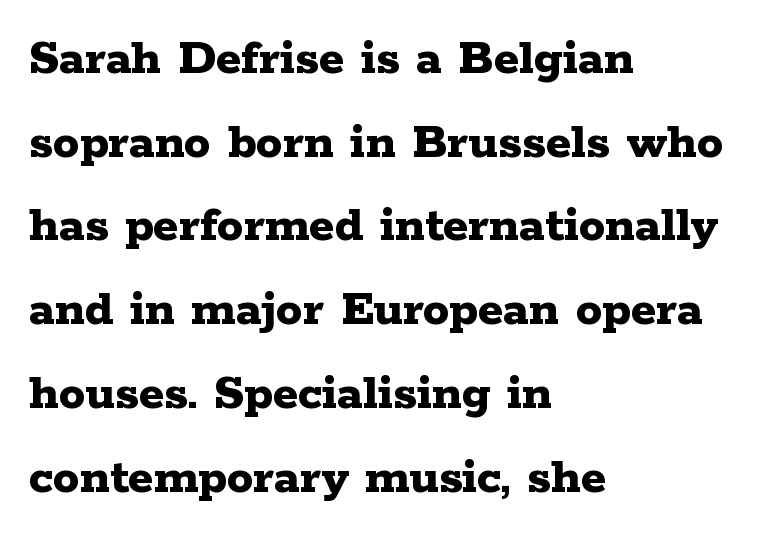
{"serif": "yes", "italic": "no", "bold": "yes", "weight": "bold", "width": "wide", "stroke_contrast": "low", "x_height": "medium", "monospaced": "no", "underline": "no", "align": "left", "line_spacing": "normal", "line_spacing_ratio": 1.58, "letter_spacing": "normal", "letter_spacing_em": 0.0, "glyph_px": 53}
